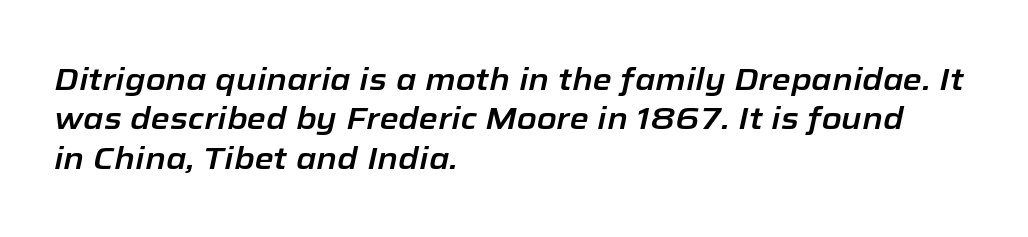
Q: Is the text italic (slanted)? A: Yes, it leans right by about 12 degrees.
Q: Is the text underlined? A: No.
Q: How is the paragraph aligned? A: Left-aligned.
Q: Is the spacing between letters normal or unusually wide? A: Normal.
Q: Is the spacing between lines tight, normal or loose? A: Normal.
Q: Width (condensed, normal, or wide)? A: Normal.
Q: Stroke contrast? A: Low.
Q: x-height? A: Medium.
Q: Monospaced? A: No.
